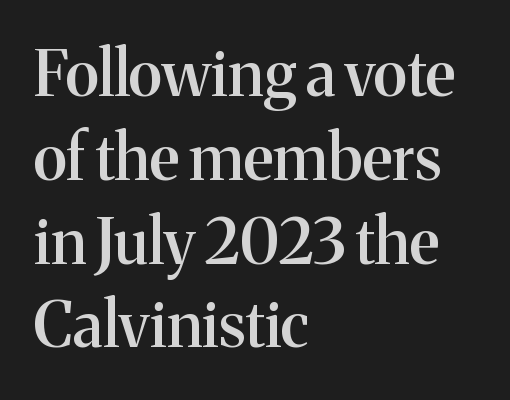
{"serif": "yes", "italic": "no", "bold": "semi", "weight": "semibold", "width": "normal", "stroke_contrast": "medium", "x_height": "medium", "monospaced": "no", "underline": "no", "align": "left", "line_spacing": "normal", "line_spacing_ratio": 1.33, "letter_spacing": "normal", "letter_spacing_em": 0.0, "glyph_px": 63}
